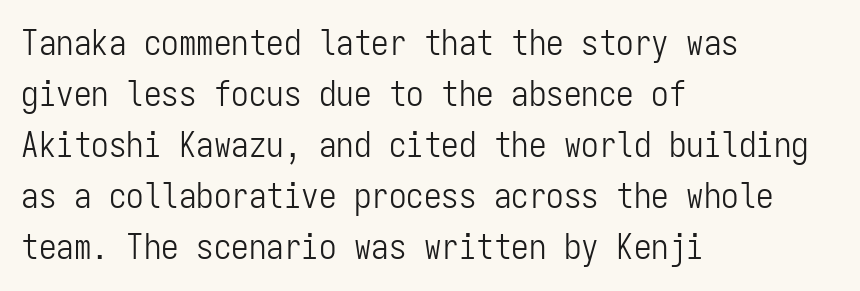
Upright lettering throughout. Compared with typical paragraphs, the rows here are spaced about the same. This reads as an unemphasized weight, regular at the heaviest. Nobody touched the tracking dial on this one. Leftover space on each line is placed entirely after the last word. Here the designer chose a console-style face with uniform glyph widths.
